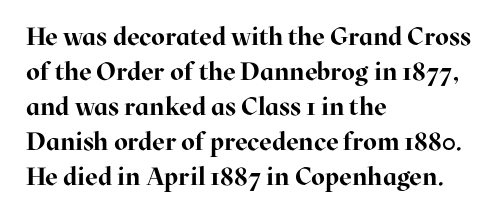
{"italic": "no", "bold": "yes", "underline": "no", "align": "left", "line_spacing": "normal", "line_spacing_ratio": 1.4, "letter_spacing": "normal", "letter_spacing_em": 0.0, "glyph_px": 25}
